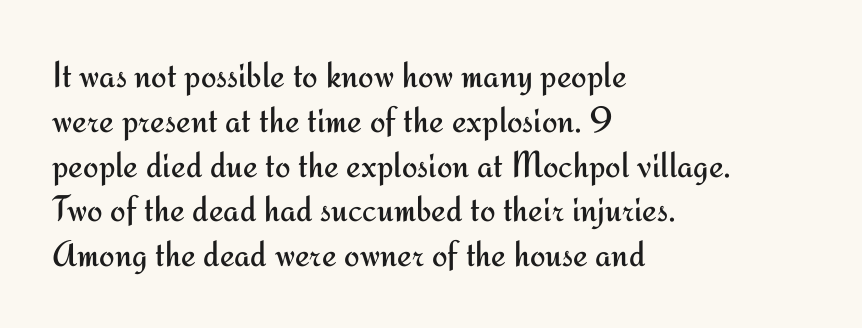
The image shows 37 px regular-weight sans-serif type, upright; set left-aligned, line spacing 1.21x, normal letter spacing, not underlined; medium stroke contrast and a small x-height.
